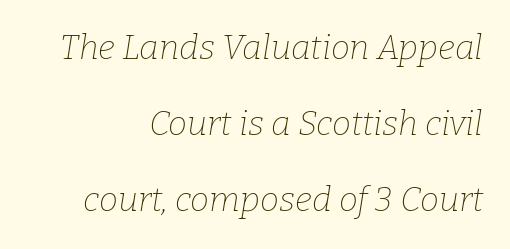
The passage shown has conventional tracking throughout. No word sits above an underline. Old-style or modern, the face here clearly has serifs. These glyphs show unthickened strokes, regular width or finer. This sample is right-justified, so line beginnings fall wherever the words allow.
